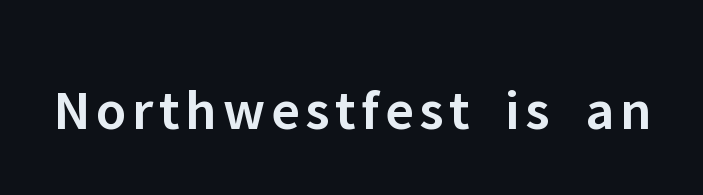
Q: Is the text bold? A: Semi-bold.
Q: Is the text italic (slanted)? A: No, it is upright.
Q: Is the typeface a serif or a sans-serif typeface? A: Sans-serif.
Q: Is the text underlined? A: No.
Q: Width (condensed, normal, or wide)? A: Normal.
Q: Stroke contrast? A: Low.
Q: x-height? A: Medium.
Q: Monospaced? A: No.
